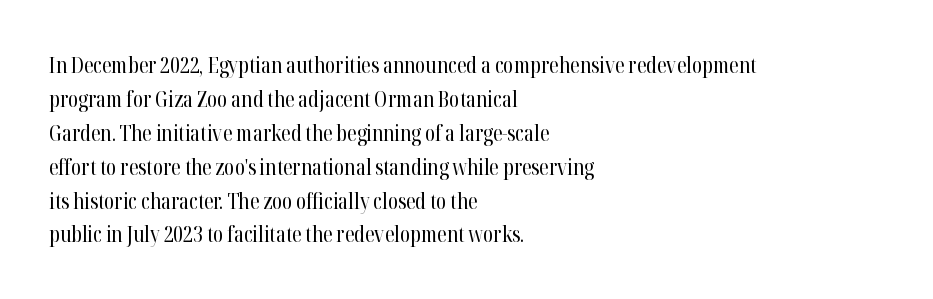
The image shows 22 px text type, upright; set left-aligned, normal line spacing (1.54x), normal letter spacing, not underlined.
